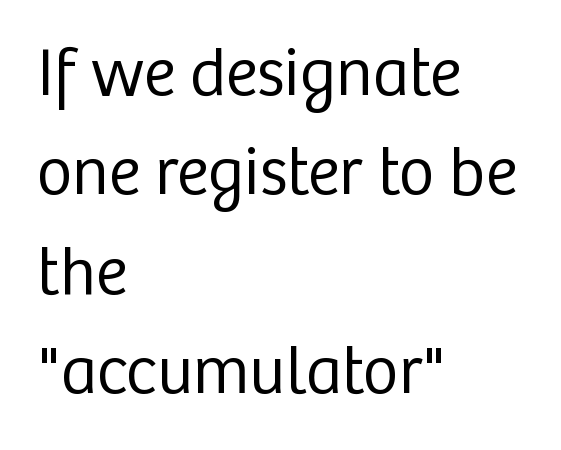
The image shows 68 px regular-weight sans-serif type, upright; set left-aligned, normal line spacing (1.46x), normal letter spacing, not underlined; low stroke contrast and a medium x-height.
